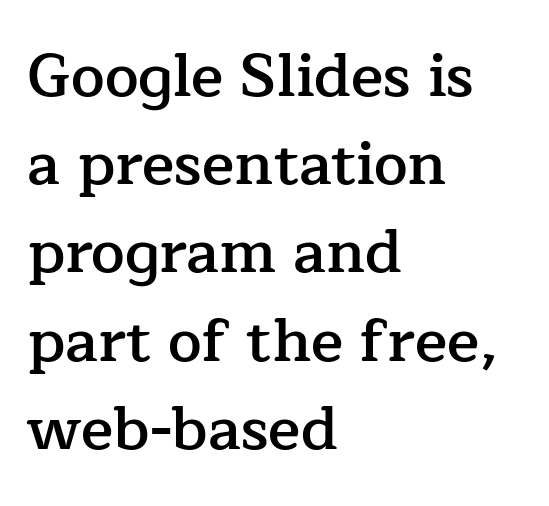
Q: Is the text bold? A: Semi-bold.
Q: Is the text italic (slanted)? A: No, it is upright.
Q: Is the typeface a serif or a sans-serif typeface? A: Serif.
Q: Is the text underlined? A: No.
Q: How is the paragraph aligned? A: Left-aligned.
Q: Is the spacing between letters normal or unusually wide? A: Normal.
Q: Is the spacing between lines tight, normal or loose? A: Normal.
Q: Width (condensed, normal, or wide)? A: Normal.
Q: Stroke contrast? A: Low.
Q: x-height? A: Medium.
Q: Monospaced? A: No.
